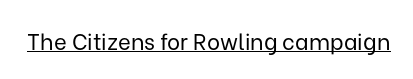
Q: Is the text bold? A: No.
Q: Is the text italic (slanted)? A: No, it is upright.
Q: Is the text underlined? A: Yes.
Q: Is the spacing between letters normal or unusually wide? A: Normal.
